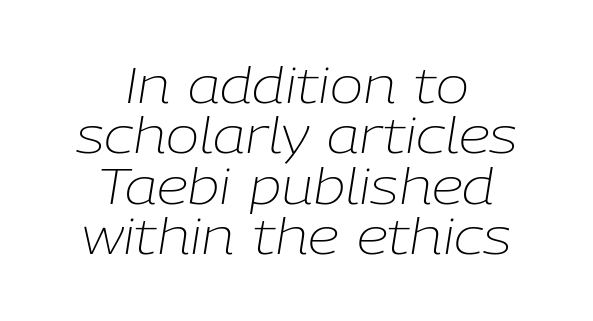
The image shows 50 px light type, italic (leaning right); set centered, tight line spacing (1.01x), normal letter spacing, not underlined; low stroke contrast and a medium x-height.
